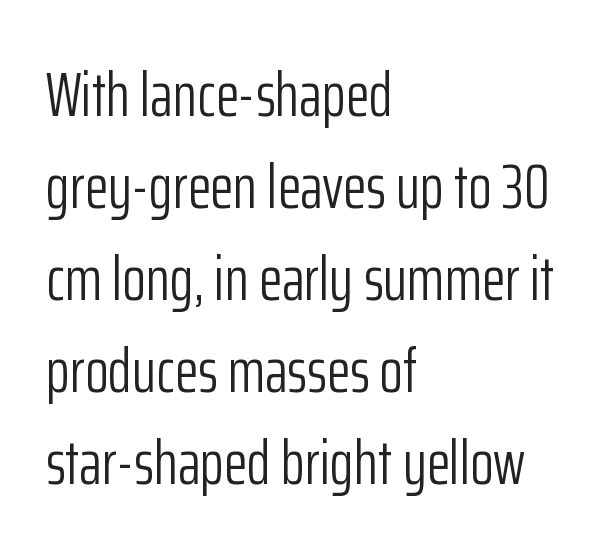
{"serif": "no", "italic": "no", "bold": "no", "weight": "light", "width": "condensed", "stroke_contrast": "low", "x_height": "medium", "monospaced": "no", "underline": "no", "align": "left", "line_spacing": "normal", "line_spacing_ratio": 1.51, "letter_spacing": "normal", "letter_spacing_em": 0.0, "glyph_px": 61}
